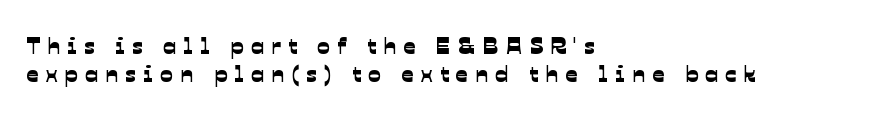
Spacing between characters has been opened up far beyond the box default. The passage is arranged the way most books set body copy — flush left. The string is rendered with underlining switched off.
